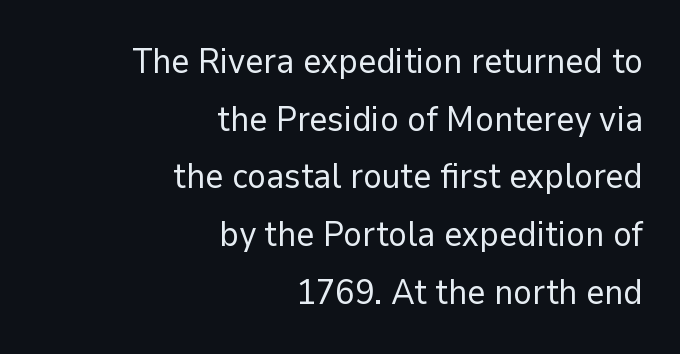
{"serif": "no", "italic": "no", "bold": "no", "weight": "regular", "width": "normal", "stroke_contrast": "low", "x_height": "medium", "monospaced": "no", "underline": "no", "align": "right", "line_spacing": "normal", "line_spacing_ratio": 1.65, "letter_spacing": "normal", "letter_spacing_em": 0.0, "glyph_px": 35}
